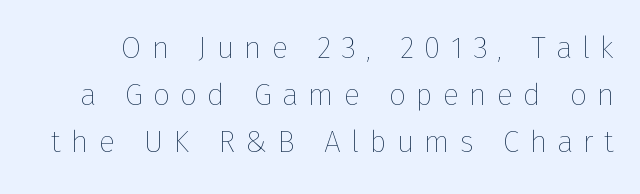
{"italic": "no", "bold": "no", "weight": "thin", "width": "normal", "stroke_contrast": "low", "x_height": "medium", "monospaced": "no", "underline": "no", "line_spacing": "normal", "line_spacing_ratio": 1.57, "letter_spacing": "wide", "letter_spacing_em": 0.34, "glyph_px": 30}
